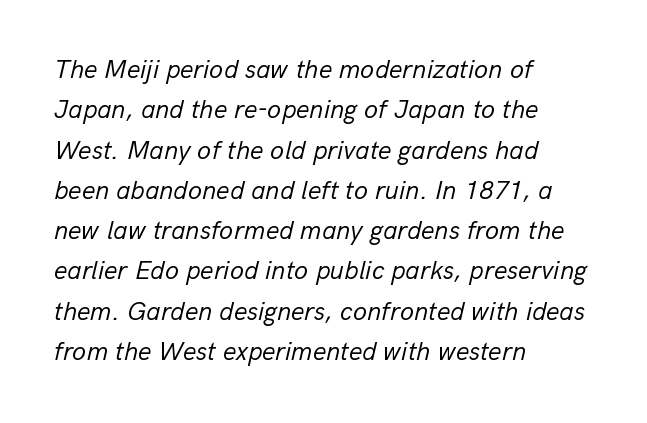
{"italic": "yes", "lean": "right", "slant_degrees": 13, "bold": "no", "underline": "no", "align": "left", "line_spacing": "normal", "line_spacing_ratio": 1.55, "letter_spacing": "normal", "letter_spacing_em": 0.0, "glyph_px": 26}
